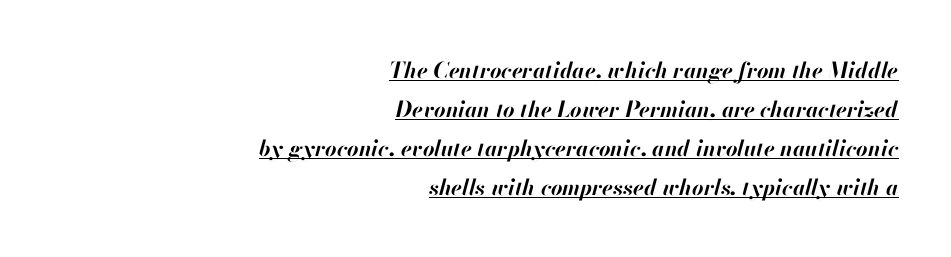
{"italic": "yes", "lean": "right", "slant_degrees": 13, "bold": "yes", "underline": "yes", "align": "right", "line_spacing_ratio": 1.77, "letter_spacing": "normal", "letter_spacing_em": 0.0, "glyph_px": 22}
